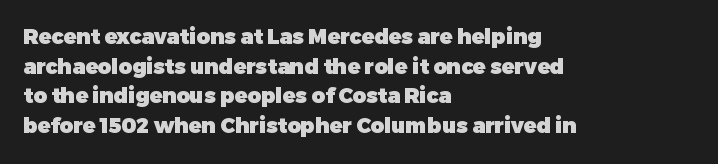
Q: Is the text bold? A: Yes.
Q: Is the text italic (slanted)? A: No, it is upright.
Q: Is the text underlined? A: No.
Q: How is the paragraph aligned? A: Left-aligned.
Q: Is the spacing between letters normal or unusually wide? A: Normal.
Q: Is the spacing between lines tight, normal or loose? A: Normal.
